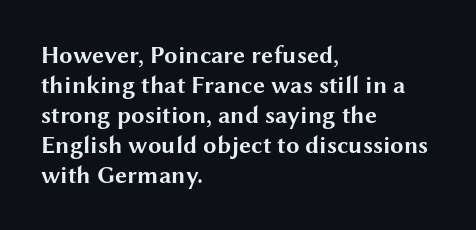
{"italic": "no", "bold": "yes", "underline": "no", "align": "left", "line_spacing": "normal", "line_spacing_ratio": 1.25, "letter_spacing": "normal", "letter_spacing_em": 0.0, "glyph_px": 24}
